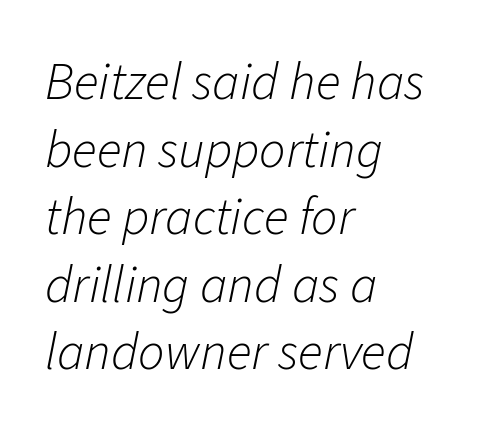
The image shows 52 px light type, italic (leaning right); set left-aligned, normal line spacing (1.3x), normal letter spacing, not underlined; low stroke contrast and a medium x-height.
